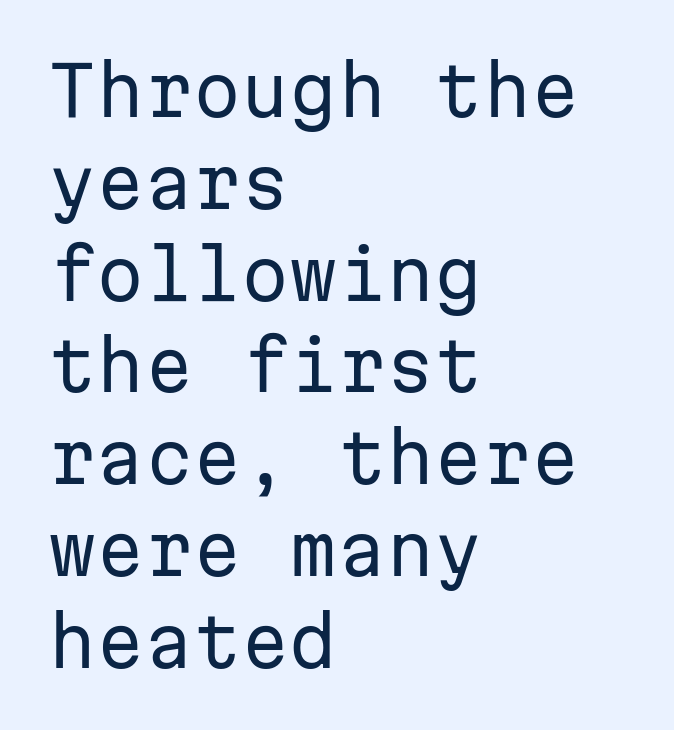
The image shows 69 px regular-weight sans-serif type, upright, monospaced; set left-aligned, normal line spacing (1.33x), normal letter spacing, not underlined; low stroke contrast and a medium x-height.
